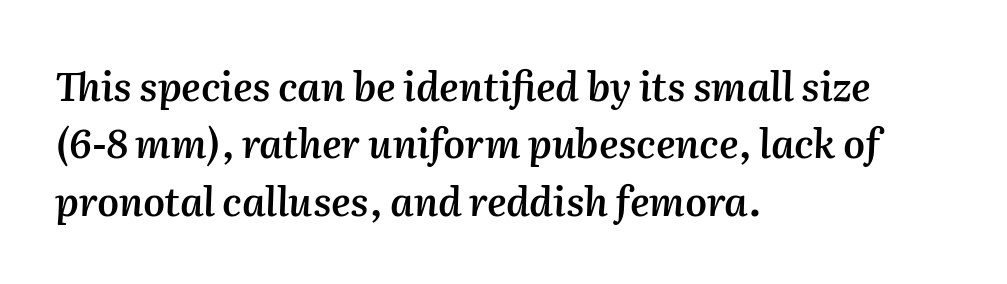
{"italic": "yes", "lean": "right", "slant_degrees": 2, "bold": "semi", "weight": "semibold", "width": "normal", "stroke_contrast": "medium", "x_height": "medium", "monospaced": "no", "underline": "no", "align": "left", "line_spacing": "normal", "line_spacing_ratio": 1.47, "letter_spacing": "normal", "letter_spacing_em": 0.0, "glyph_px": 39}
